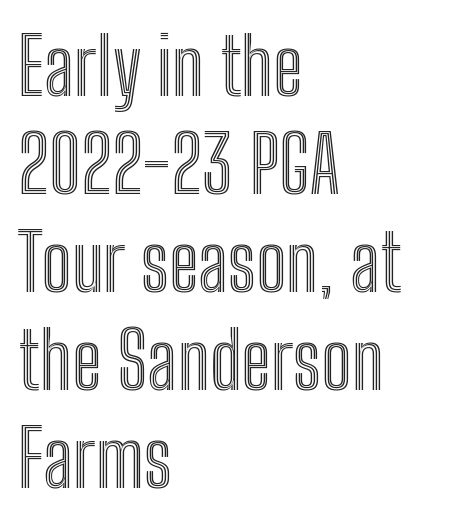
Q: Is the text italic (slanted)? A: No, it is upright.
Q: Is the text underlined? A: No.
Q: How is the paragraph aligned? A: Left-aligned.
Q: Is the spacing between letters normal or unusually wide? A: Normal.
Q: Width (condensed, normal, or wide)? A: Condensed.
Q: x-height? A: Medium.
Q: Monospaced? A: No.
